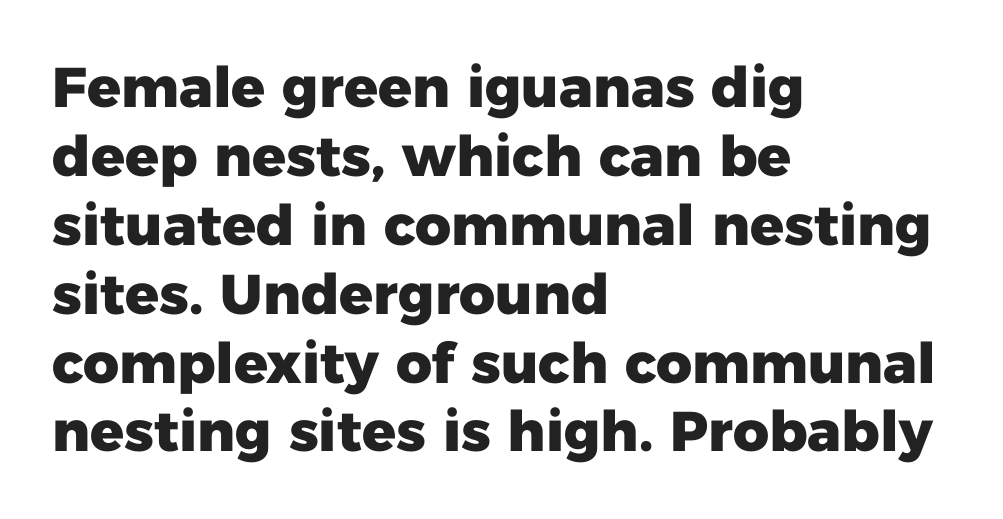
{"serif": "no", "italic": "no", "bold": "yes", "weight": "heavy", "width": "normal", "stroke_contrast": "low", "x_height": "medium", "monospaced": "no", "underline": "no", "align": "left", "line_spacing_ratio": 1.23, "letter_spacing": "normal", "letter_spacing_em": 0.0, "glyph_px": 56}
